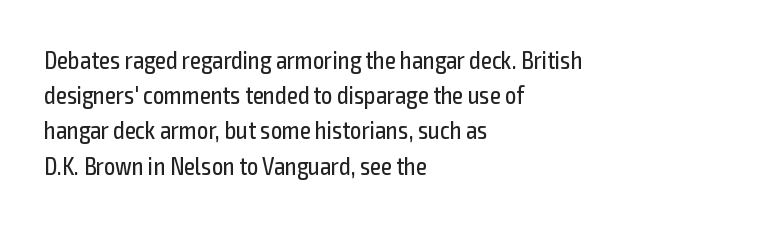
Q: Is the text bold? A: No.
Q: Is the text italic (slanted)? A: No, it is upright.
Q: Is the text underlined? A: No.
Q: How is the paragraph aligned? A: Left-aligned.
Q: Is the spacing between letters normal or unusually wide? A: Normal.
Q: Is the spacing between lines tight, normal or loose? A: Normal.
